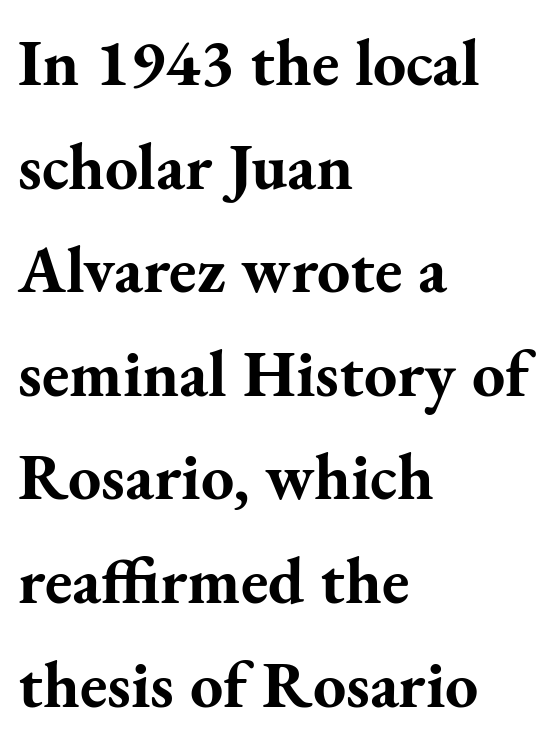
{"serif": "yes", "italic": "no", "bold": "yes", "weight": "bold", "width": "normal", "stroke_contrast": "medium", "x_height": "small", "monospaced": "no", "underline": "no", "align": "left", "line_spacing": "normal", "line_spacing_ratio": 1.57, "letter_spacing": "normal", "letter_spacing_em": 0.0, "glyph_px": 66}
